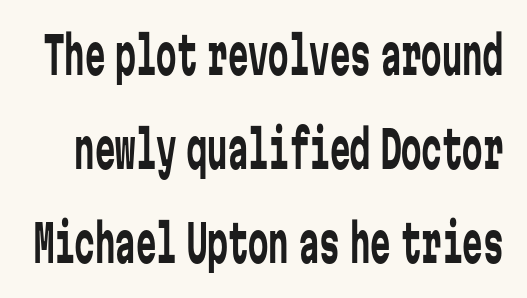
{"serif": "no", "italic": "no", "bold": "no", "weight": "regular", "width": "condensed", "stroke_contrast": "low", "x_height": "medium", "monospaced": "yes", "underline": "no", "line_spacing_ratio": 1.84, "letter_spacing": "normal", "letter_spacing_em": 0.0, "glyph_px": 51}
